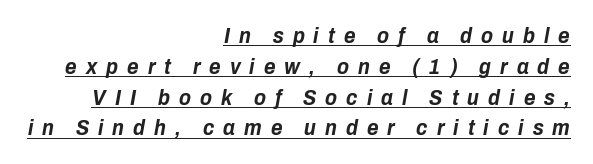
{"italic": "yes", "lean": "right", "slant_degrees": 10, "bold": "yes", "underline": "yes", "align": "right", "line_spacing": "normal", "line_spacing_ratio": 1.4, "letter_spacing": "wide", "letter_spacing_em": 0.41, "glyph_px": 22}
